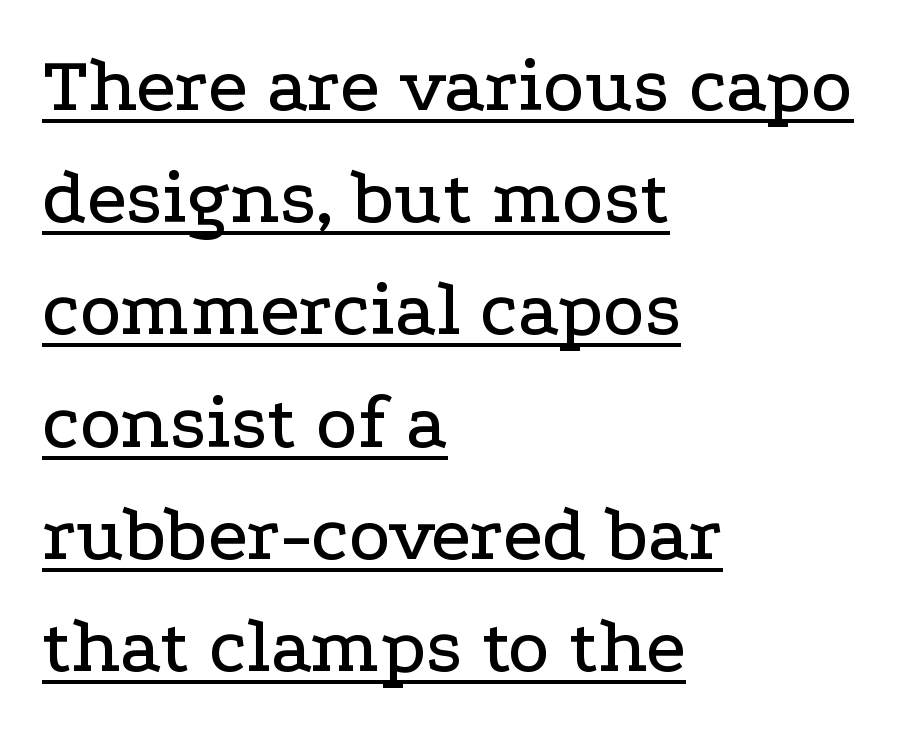
Typeset ragged right — the left edge is the straight one. Compared with typical body copy, the letter spacing here is the same. Stroke terminals: seriffed. Baseline-to-baseline distance is the conventional proportion of letter height. Italic? Not at all — the glyphs are vertical. These lines are rendered in a variable-pitch font.
